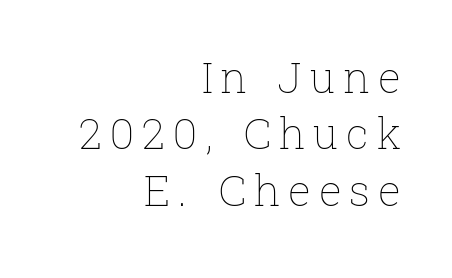
Successive baselines arrive at the customary interval. Upright lettering throughout. Varying glyph widths throughout — classic text-font behaviour. Line ends are locked; line starts wander. Each row of text sits above clean, open space.
